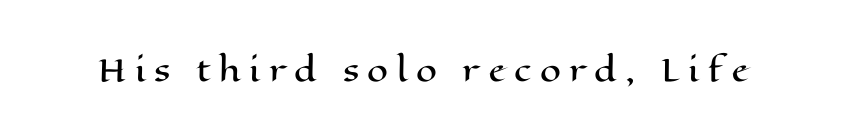
Posture: vertical. Decoration check: the copy has no underline. Substantial extra tracking has been applied to these lines. Here the designer chose a conventional face with non-uniform glyph widths.
